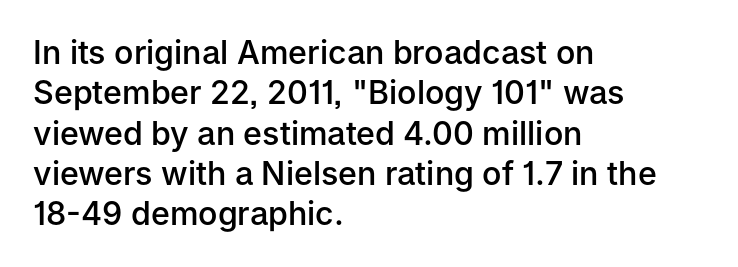
The image shows 32 px semibold sans-serif type, upright; set left-aligned, normal line spacing (1.26x), normal letter spacing, not underlined; low stroke contrast and a medium x-height.
